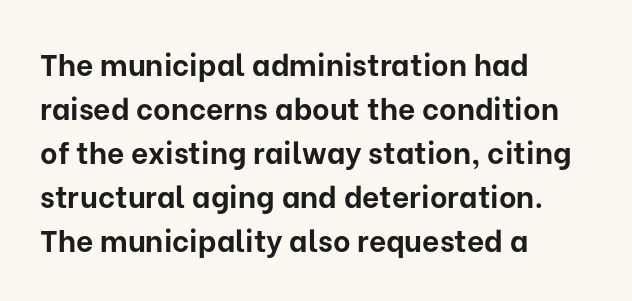
Only glyphs here, with clear space below each row. Compared with typical body copy, the letter spacing here is the same. In terms of weight, the rendering is a true, heavy bold. Does the type have serifs? No, each stem ends abruptly. The letters stand upright; this is a roman face.
